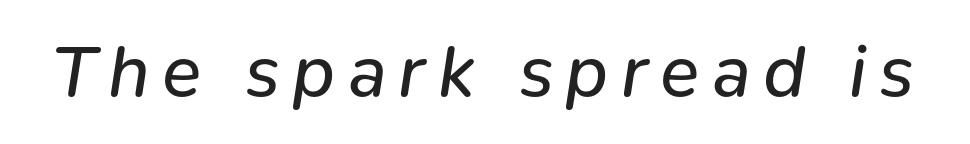
The image shows 73 px regular-weight type, italic (leaning right); set not underlined; low stroke contrast and a medium x-height.
